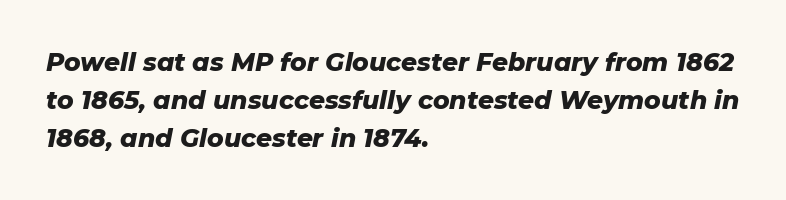
In terms of letterspacing, this is plain default setting. Regular leading. The specimen omits any rule beneath the text block's lines. Looking at the ascenders, they clearly lean.
